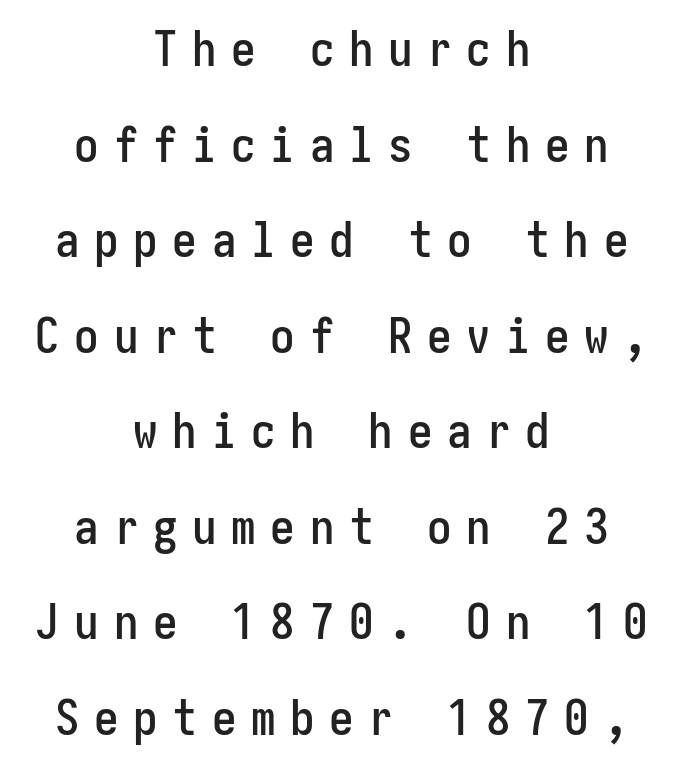
{"serif": "no", "italic": "no", "width": "condensed", "stroke_contrast": "low", "x_height": "medium", "underline": "no", "align": "center", "line_spacing": "loose", "line_spacing_ratio": 1.95, "letter_spacing": "wide", "letter_spacing_em": 0.3, "glyph_px": 49}
